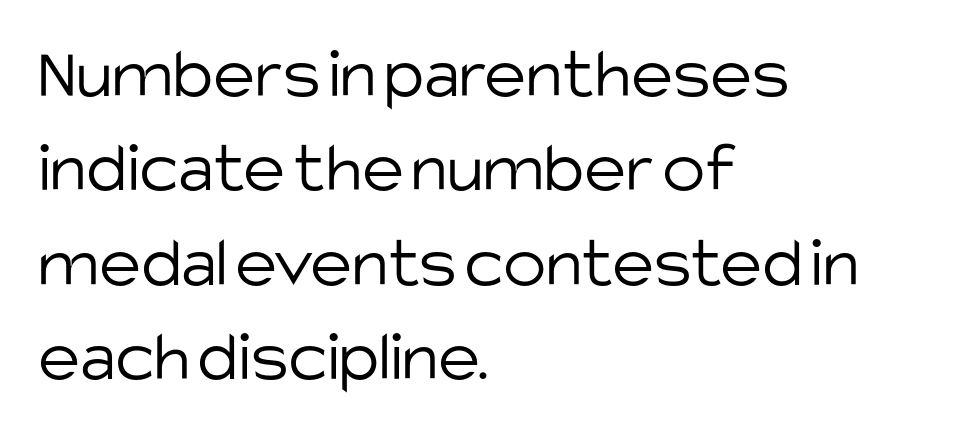
The image shows 72 px light sans-serif type, upright; set left-aligned, normal line spacing (1.31x), normal letter spacing, not underlined; low stroke contrast and a large x-height.
